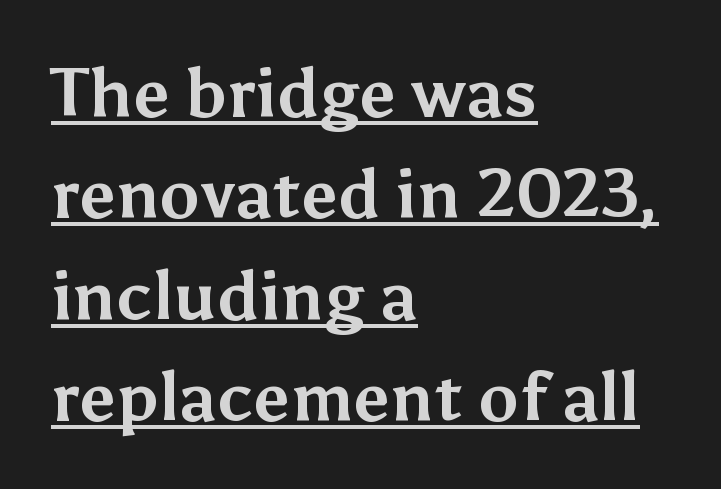
The image shows 68 px bold sans-serif type, upright; set left-aligned, normal line spacing (1.49x), normal letter spacing, underlined; medium stroke contrast and a medium x-height.
